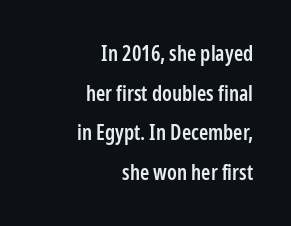
The image shows 21 px text type, upright; set right-aligned, line spacing 1.89x, normal letter spacing, not underlined.
